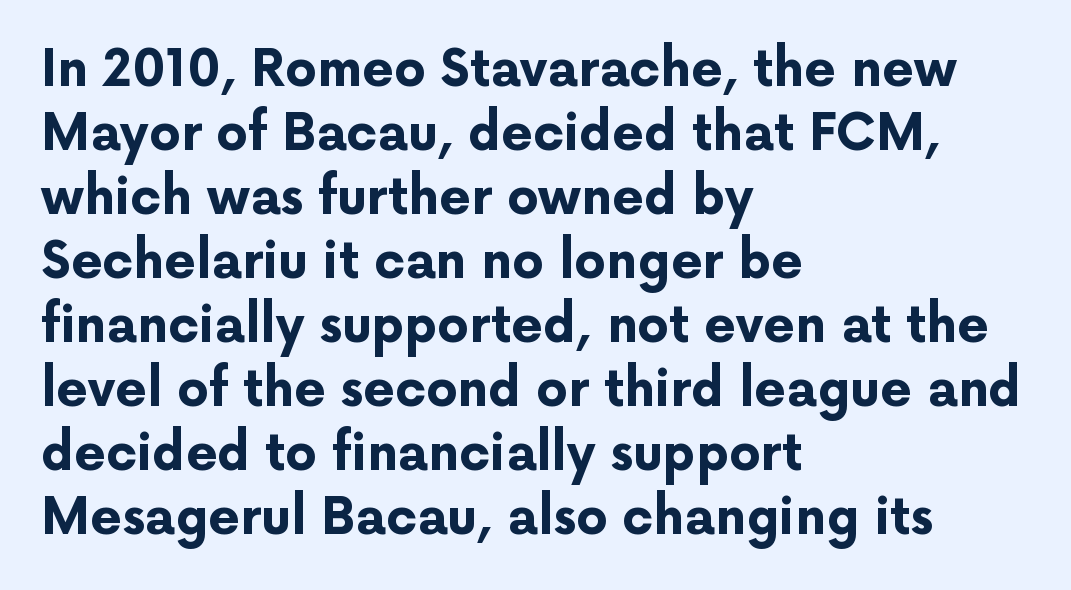
Q: Is the text bold? A: Yes.
Q: Is the text italic (slanted)? A: No, it is upright.
Q: Is the typeface a serif or a sans-serif typeface? A: Sans-serif.
Q: Is the text underlined? A: No.
Q: How is the paragraph aligned? A: Left-aligned.
Q: Is the spacing between letters normal or unusually wide? A: Normal.
Q: Is the spacing between lines tight, normal or loose? A: Normal.
Q: Width (condensed, normal, or wide)? A: Normal.
Q: Stroke contrast? A: Low.
Q: x-height? A: Medium.
Q: Monospaced? A: No.
